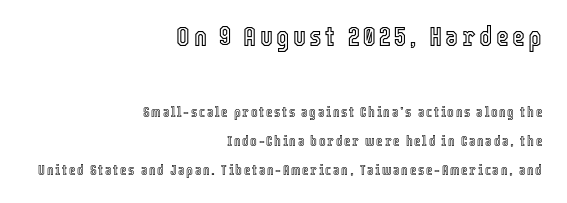
Short and long lines alike share a common ending point at right. Notice how the stems are strictly vertical — no italics here. These lines stand farther apart than default settings would place them. Each letter keeps its own natural width here, so spacing adapts to shape.
